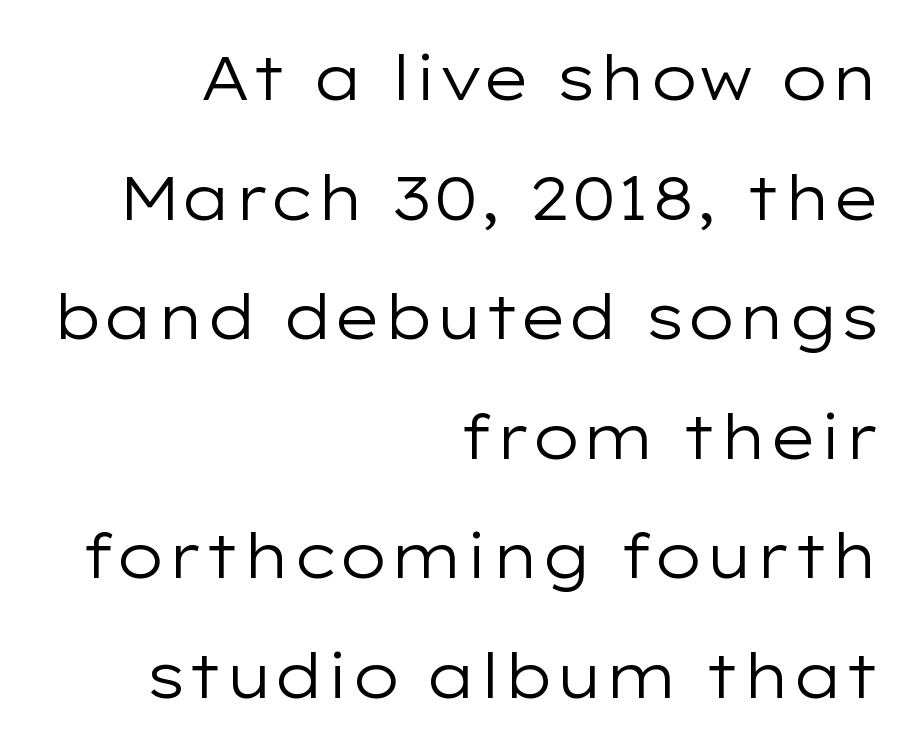
The image shows 61 px regular-weight, wide sans-serif type, upright; set right-aligned, loose line spacing (1.96x), normal letter spacing, not underlined; low stroke contrast and a medium x-height.
